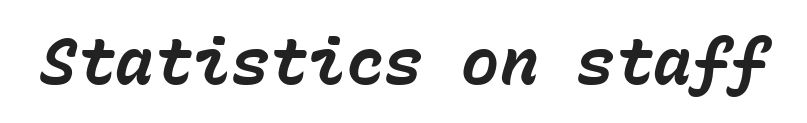
Q: Is the text bold? A: Yes.
Q: Is the text italic (slanted)? A: Yes, it leans right by about 15 degrees.
Q: Is the text underlined? A: No.
Q: Is the spacing between letters normal or unusually wide? A: Normal.
Q: Width (condensed, normal, or wide)? A: Normal.
Q: Stroke contrast? A: Low.
Q: x-height? A: Medium.
Q: Monospaced? A: Yes.
